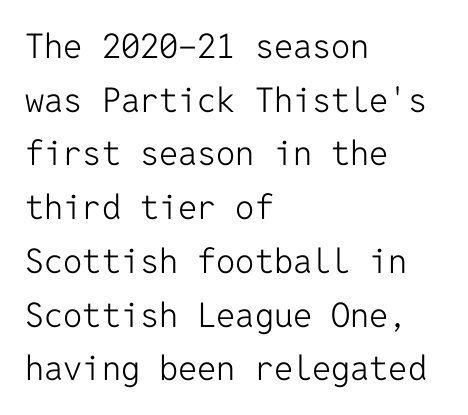
A student would call this left alignment; a typographer would say flush left, rag right. Grotesque or geometric, the face here clearly has no serifs. Normally led — the rows are evenly, conventionally spaced. Each word holds together tightly as a unit, with standard inter-letter gaps. Notice how the stems are strictly vertical — no italics here. Has an underline been added? It has not.
